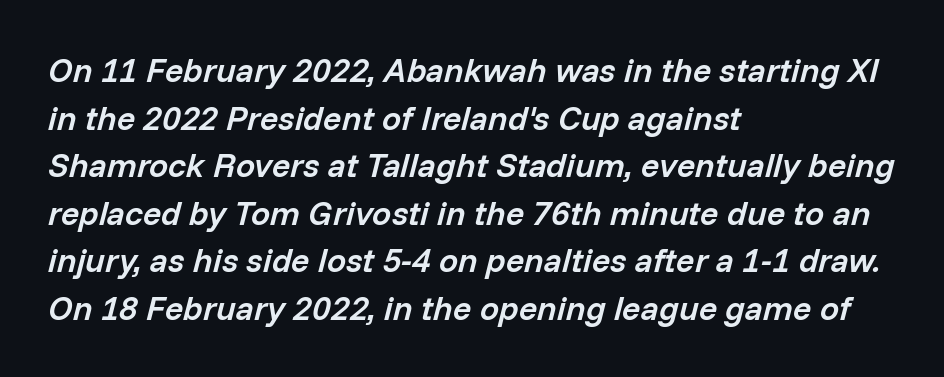
You could call the tracking neutral — neither tight nor loose. Alignment: flush left. These lines sit exactly where default settings would place them. You could not count columns in this text — the font is proportionally spaced. Heft: intermediate — a semibold. The typography opts for an oblique posture over an upright one.
